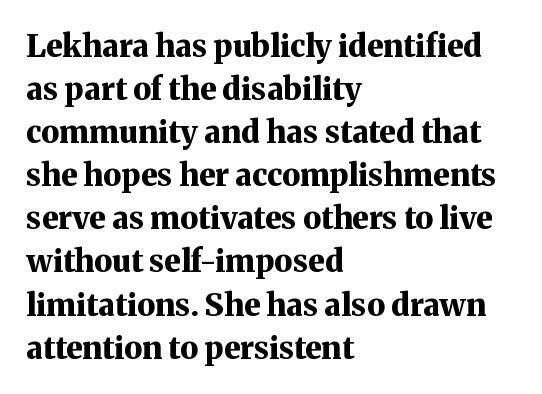
Q: Is the text bold? A: Yes.
Q: Is the text italic (slanted)? A: No, it is upright.
Q: Is the typeface a serif or a sans-serif typeface? A: Serif.
Q: Is the text underlined? A: No.
Q: How is the paragraph aligned? A: Left-aligned.
Q: Is the spacing between letters normal or unusually wide? A: Normal.
Q: Is the spacing between lines tight, normal or loose? A: Normal.
Q: Width (condensed, normal, or wide)? A: Normal.
Q: Stroke contrast? A: Medium.
Q: x-height? A: Medium.
Q: Monospaced? A: No.
